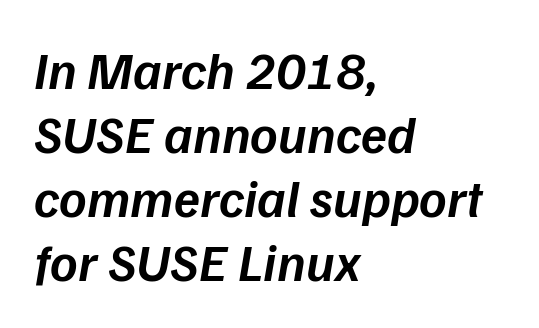
Q: Is the text bold? A: Semi-bold.
Q: Is the text italic (slanted)? A: Yes, it leans right by about 9 degrees.
Q: Is the text underlined? A: No.
Q: How is the paragraph aligned? A: Left-aligned.
Q: Is the spacing between letters normal or unusually wide? A: Normal.
Q: Width (condensed, normal, or wide)? A: Normal.
Q: Stroke contrast? A: Low.
Q: x-height? A: Medium.
Q: Monospaced? A: No.
